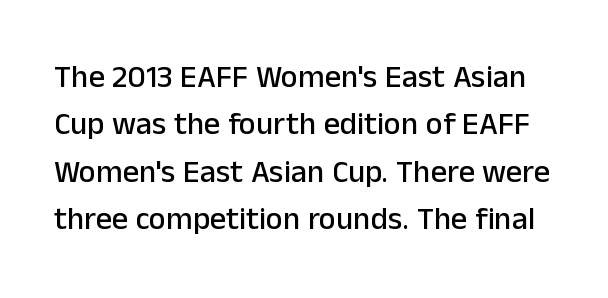
The image shows 32 px sans-serif type, upright; set normal line spacing (1.48x), normal letter spacing, not underlined; low stroke contrast and a medium x-height.
